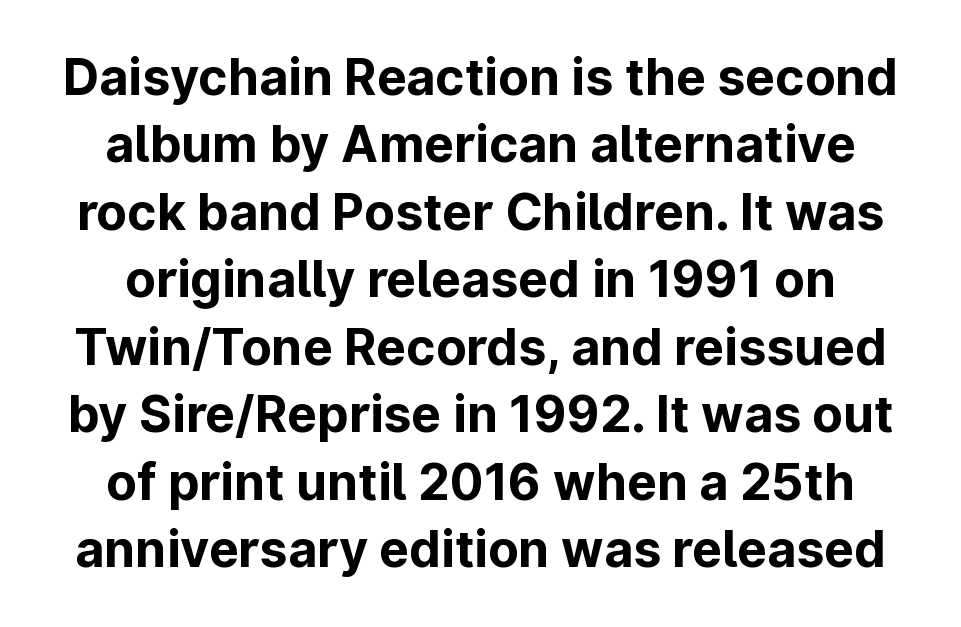
Q: Is the text bold? A: Yes.
Q: Is the text italic (slanted)? A: No, it is upright.
Q: Is the typeface a serif or a sans-serif typeface? A: Sans-serif.
Q: Is the text underlined? A: No.
Q: Is the spacing between letters normal or unusually wide? A: Normal.
Q: Is the spacing between lines tight, normal or loose? A: Normal.
Q: Width (condensed, normal, or wide)? A: Normal.
Q: Stroke contrast? A: Low.
Q: x-height? A: Medium.
Q: Monospaced? A: No.
